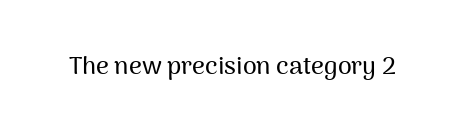
The image shows 25 px text type, upright; set normal letter spacing, not underlined.
